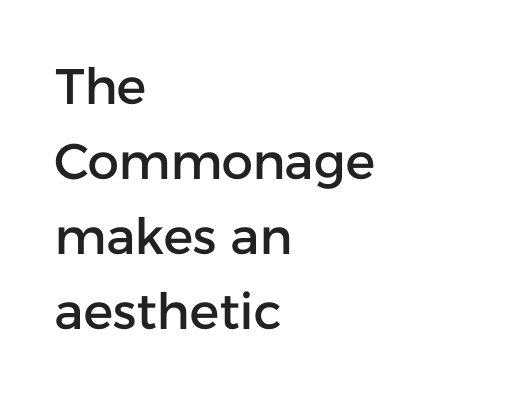
{"serif": "no", "italic": "no", "width": "normal", "stroke_contrast": "low", "x_height": "medium", "monospaced": "no", "underline": "no", "align": "left", "line_spacing": "normal", "line_spacing_ratio": 1.5, "letter_spacing": "normal", "letter_spacing_em": 0.0, "glyph_px": 50}
